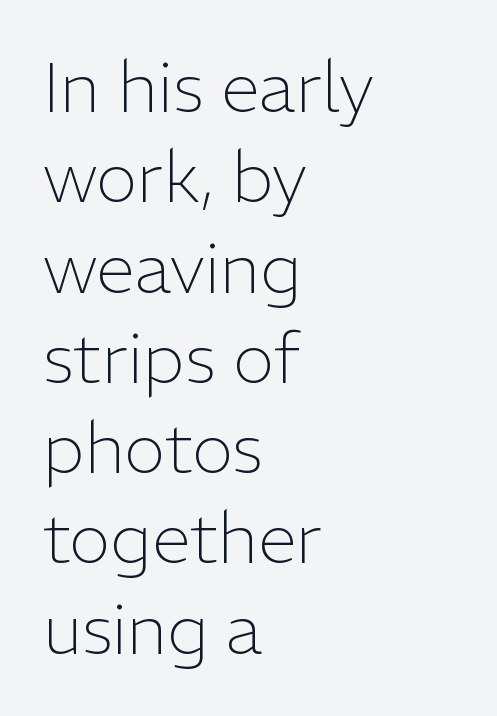
Q: Is the text bold? A: No.
Q: Is the text italic (slanted)? A: No, it is upright.
Q: Is the typeface a serif or a sans-serif typeface? A: Sans-serif.
Q: Is the text underlined? A: No.
Q: How is the paragraph aligned? A: Left-aligned.
Q: Is the spacing between letters normal or unusually wide? A: Normal.
Q: Is the spacing between lines tight, normal or loose? A: Normal.
Q: Width (condensed, normal, or wide)? A: Normal.
Q: Stroke contrast? A: Low.
Q: x-height? A: Medium.
Q: Monospaced? A: No.
